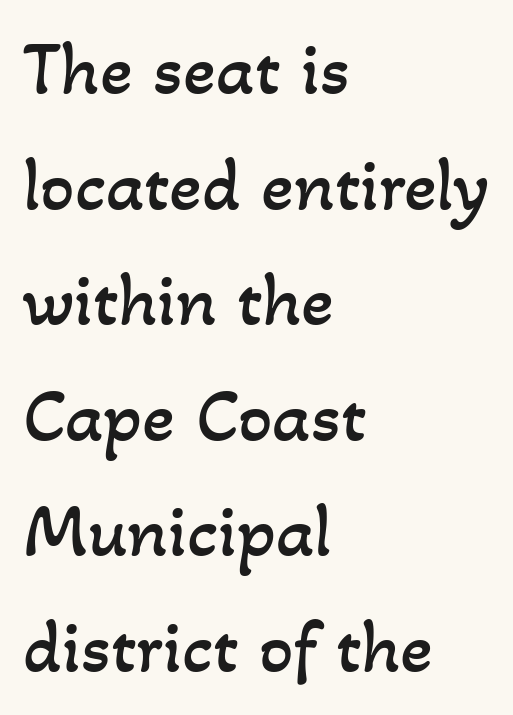
The image shows 76 px regular-weight type; set left-aligned, normal line spacing (1.52x), normal letter spacing, not underlined; low stroke contrast and a small x-height.
